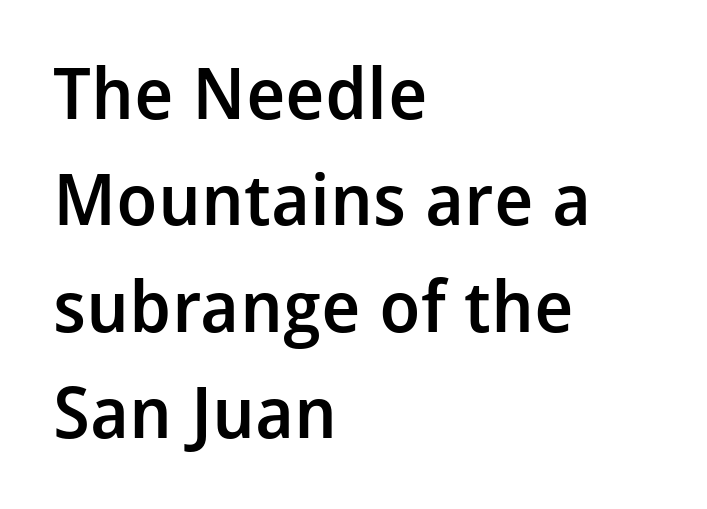
{"serif": "no", "italic": "no", "bold": "semi", "weight": "semibold", "width": "normal", "stroke_contrast": "low", "x_height": "medium", "monospaced": "no", "underline": "no", "align": "left", "line_spacing": "normal", "line_spacing_ratio": 1.5, "letter_spacing": "normal", "letter_spacing_em": 0.0, "glyph_px": 71}
